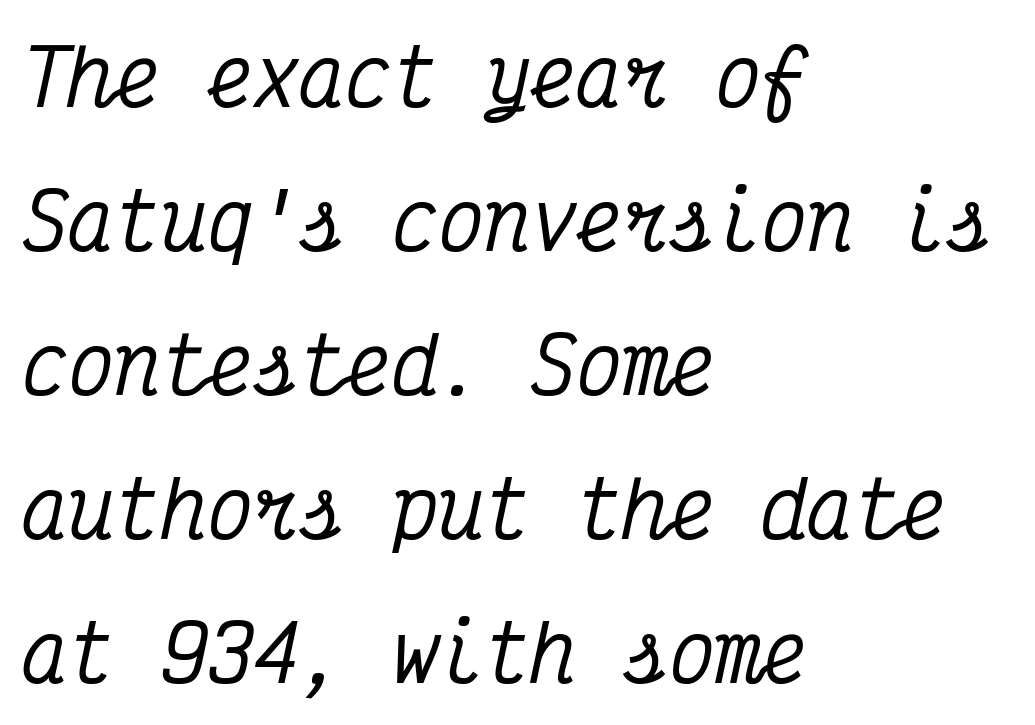
{"serif": "yes", "italic": "yes", "lean": "right", "slant_degrees": 12, "width": "condensed", "stroke_contrast": "medium", "x_height": "medium", "monospaced": "yes", "underline": "no", "align": "left", "line_spacing_ratio": 1.87, "letter_spacing": "normal", "letter_spacing_em": 0.0, "glyph_px": 77}
